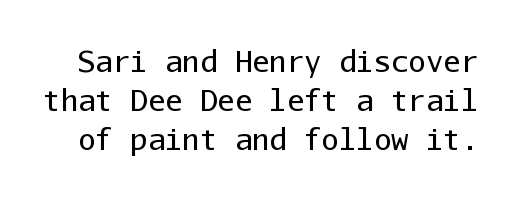
The image shows 29 px regular-weight sans-serif type, upright, monospaced; set normal line spacing (1.35x), normal letter spacing, not underlined; low stroke contrast and a medium x-height.
